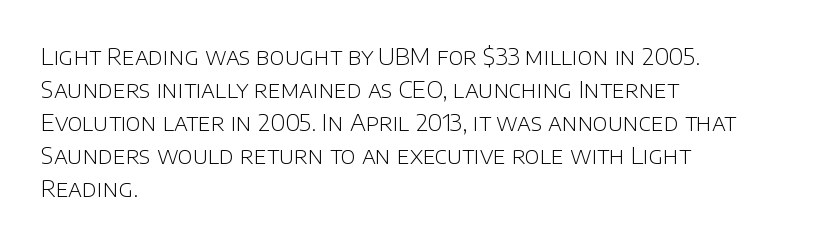
Q: Is the text bold? A: No.
Q: Is the text italic (slanted)? A: No, it is upright.
Q: Is the text underlined? A: No.
Q: How is the paragraph aligned? A: Left-aligned.
Q: Is the spacing between letters normal or unusually wide? A: Normal.
Q: Is the spacing between lines tight, normal or loose? A: Normal.
